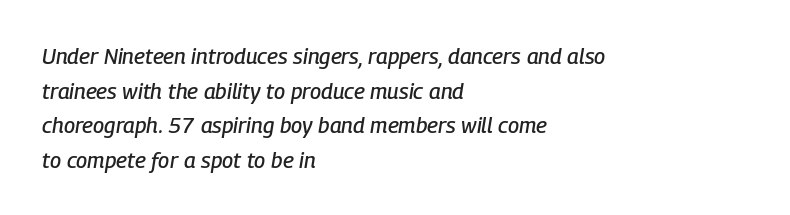
The image shows 22 px text type, italic (leaning right); set left-aligned, normal line spacing (1.57x), normal letter spacing, not underlined.
